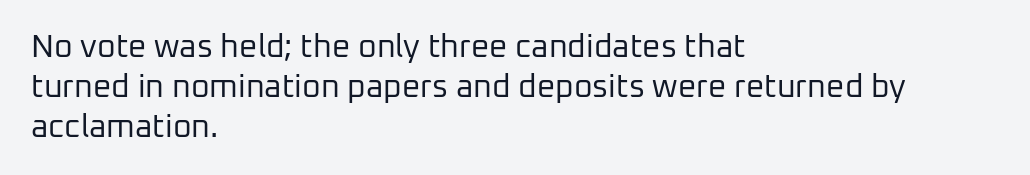
{"serif": "no", "italic": "no", "bold": "no", "weight": "regular", "width": "normal", "stroke_contrast": "low", "x_height": "medium", "monospaced": "no", "underline": "no", "align": "left", "line_spacing": "normal", "line_spacing_ratio": 1.25, "letter_spacing": "normal", "letter_spacing_em": 0.0, "glyph_px": 32}
